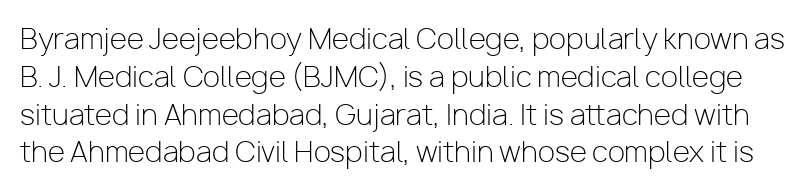
{"serif": "no", "italic": "no", "bold": "no", "weight": "light", "width": "normal", "stroke_contrast": "low", "x_height": "medium", "monospaced": "no", "underline": "no", "line_spacing": "normal", "line_spacing_ratio": 1.35, "letter_spacing": "normal", "letter_spacing_em": 0.0, "glyph_px": 28}
